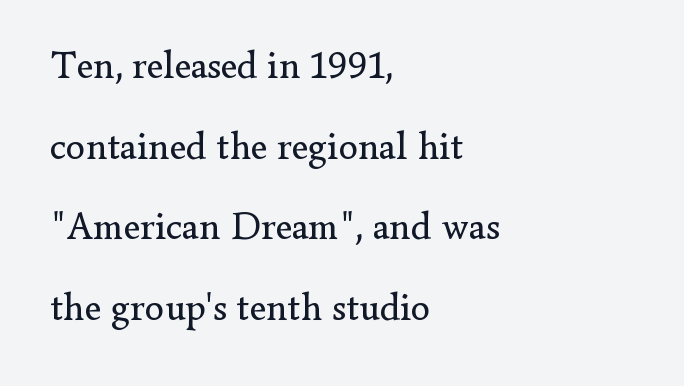
{"serif": "yes", "italic": "no", "bold": "no", "weight": "regular", "width": "normal", "stroke_contrast": "low", "x_height": "small", "monospaced": "no", "underline": "no", "align": "left", "line_spacing": "loose", "line_spacing_ratio": 2.07, "letter_spacing": "normal", "letter_spacing_em": 0.0, "glyph_px": 39}
